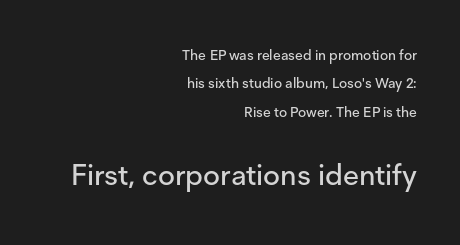
{"serif": "no", "italic": "no", "width": "normal", "stroke_contrast": "low", "x_height": "medium", "monospaced": "no", "underline": "no", "align": "right", "line_spacing": "loose", "line_spacing_ratio": 2.03, "letter_spacing": "normal", "letter_spacing_em": 0.0, "larger_block": "second", "size_ratio": 2.07, "glyph_px": 29}
